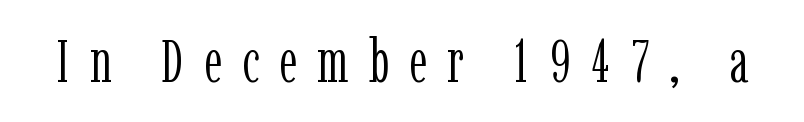
Varying glyph widths throughout — classic text-font behaviour. The face used here is rendered with a markedly widened letterfit. Upright lettering throughout. The font family rendered here belongs to the serif group. Underline: absent.
